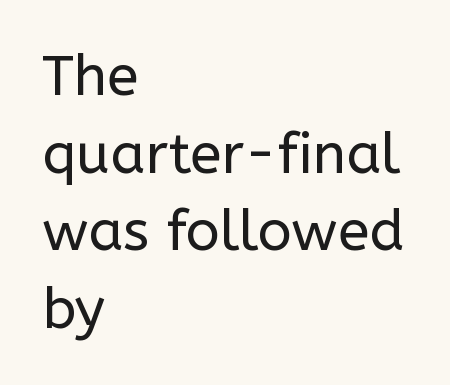
Q: Is the text bold? A: No.
Q: Is the text italic (slanted)? A: No, it is upright.
Q: Is the typeface a serif or a sans-serif typeface? A: Sans-serif.
Q: Is the text underlined? A: No.
Q: How is the paragraph aligned? A: Left-aligned.
Q: Is the spacing between letters normal or unusually wide? A: Normal.
Q: Is the spacing between lines tight, normal or loose? A: Normal.
Q: Width (condensed, normal, or wide)? A: Normal.
Q: Stroke contrast? A: Low.
Q: x-height? A: Medium.
Q: Monospaced? A: No.
